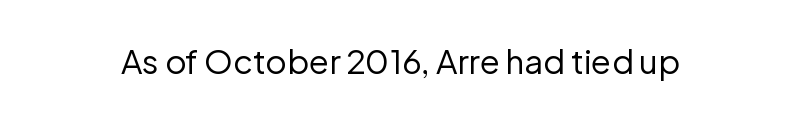
What stands out about the letter spacing? Nothing — it is the standard amount. Quick note: not italic, upright. Just letters on the line, the space beneath them empty. This is not heavy type; no bold has been used. Grotesque or geometric, the face here clearly has no serifs.
